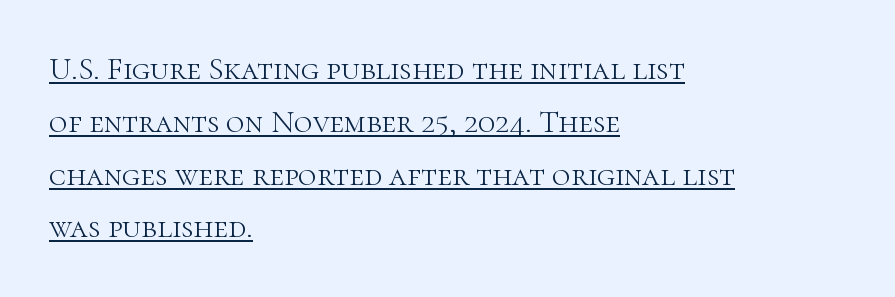
The image shows 32 px light serif type, upright; set left-aligned, normal line spacing (1.65x), normal letter spacing, underlined; high stroke contrast and a medium x-height.
